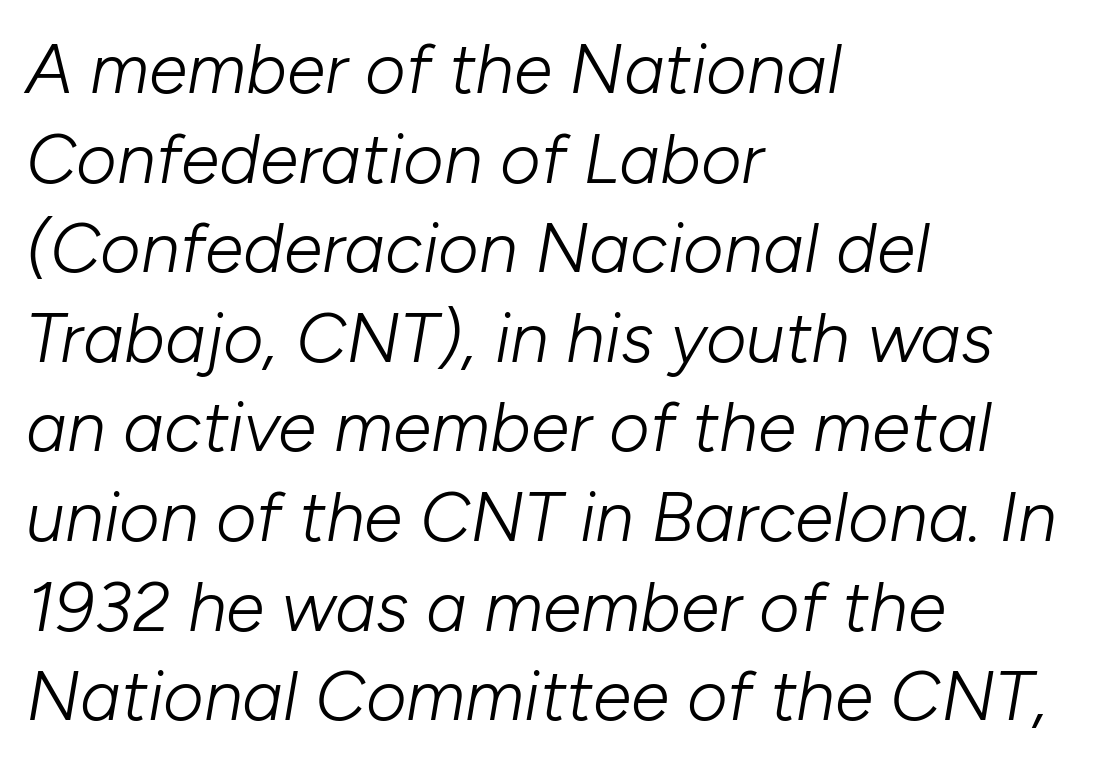
Q: Is the text bold? A: No.
Q: Is the text italic (slanted)? A: Yes, it leans right by about 10 degrees.
Q: Is the text underlined? A: No.
Q: How is the paragraph aligned? A: Left-aligned.
Q: Is the spacing between letters normal or unusually wide? A: Normal.
Q: Is the spacing between lines tight, normal or loose? A: Normal.
Q: Width (condensed, normal, or wide)? A: Normal.
Q: Stroke contrast? A: Low.
Q: x-height? A: Medium.
Q: Monospaced? A: No.
